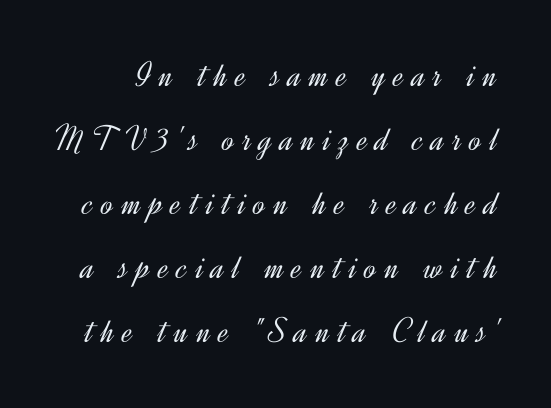
The face used here is rendered with a markedly widened letterfit. Note the varied advance widths — an 'i' is clearly narrower than an 'm'. Ink coverage per letter is moderate at most. A typesetter would label this face a sans.
